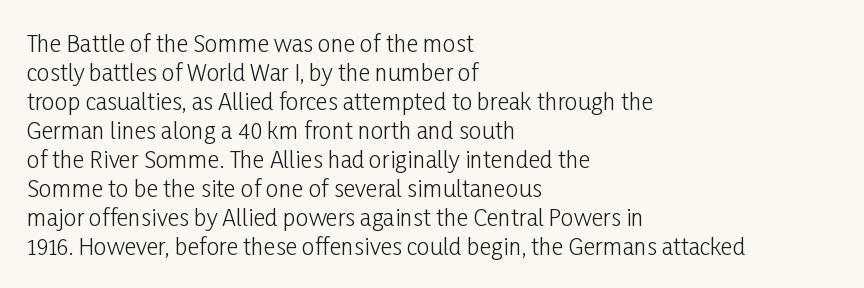
Q: Is the text bold? A: No.
Q: Is the text italic (slanted)? A: No, it is upright.
Q: Is the text underlined? A: No.
Q: How is the paragraph aligned? A: Left-aligned.
Q: Is the spacing between letters normal or unusually wide? A: Normal.
Q: Is the spacing between lines tight, normal or loose? A: Normal.
